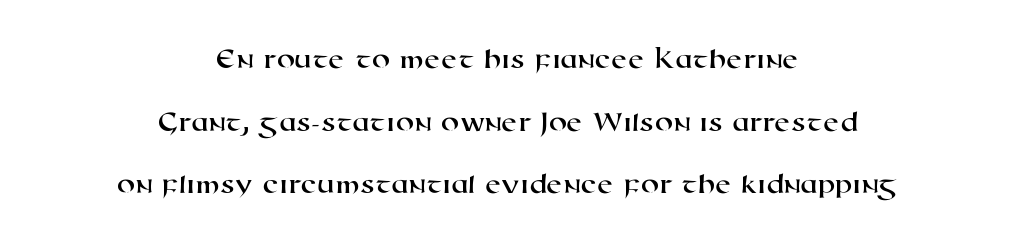
Is there much room between lines? Yes — plenty of vertical air separates them. Words float on clear page, feet unadorned. These lines are rendered in a variable-pitch font. Here the glyphs are tracked normally, forming tight word shapes.
